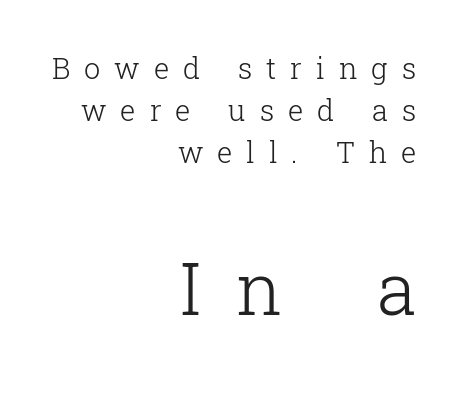
Italic: no, the glyphs are upright roman. Do the characters align in a grid? No, the font is proportional. The passage shown stacks its lines at a standard gap. These lines are set flush right with a ragged left edge. There is plenty of visible air inserted between adjacent glyphs. Stroke thickness stays within the range of a standard reading face or lighter.
